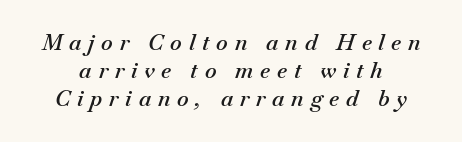
Q: Is the text bold? A: Semi-bold.
Q: Is the text italic (slanted)? A: Yes, it leans right by about 18 degrees.
Q: Is the text underlined? A: No.
Q: Is the spacing between letters normal or unusually wide? A: Unusually wide.
Q: Is the spacing between lines tight, normal or loose? A: Normal.
